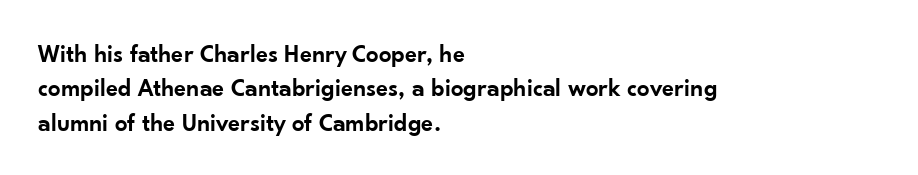
No italicization has been applied; the sample stays upright. Every letter is mildly thick-stroked: semibold rather than bold. The rag falls on the right side of this text block. The area under the type is left untouched.
